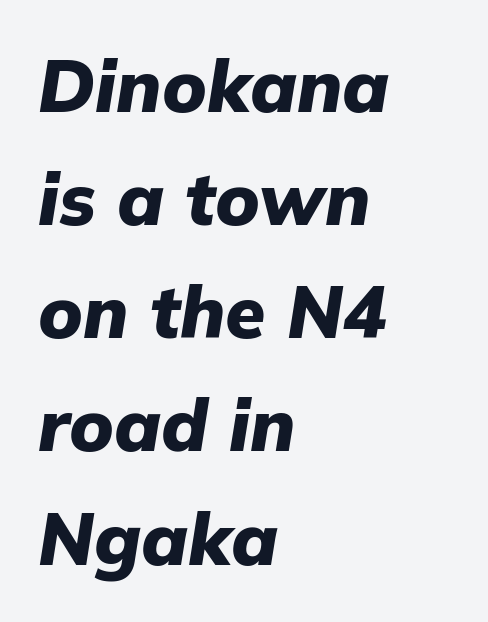
Character widths vary here, with narrow letters taking less room than wide ones. Layout note: lines flush left. Italic? Definitely — the glyphs are oblique. The rendering uses a bold face; every stroke is thick and dark. The leading is moderate, giving the passage an even texture. Words float on clear page, feet unadorned.
